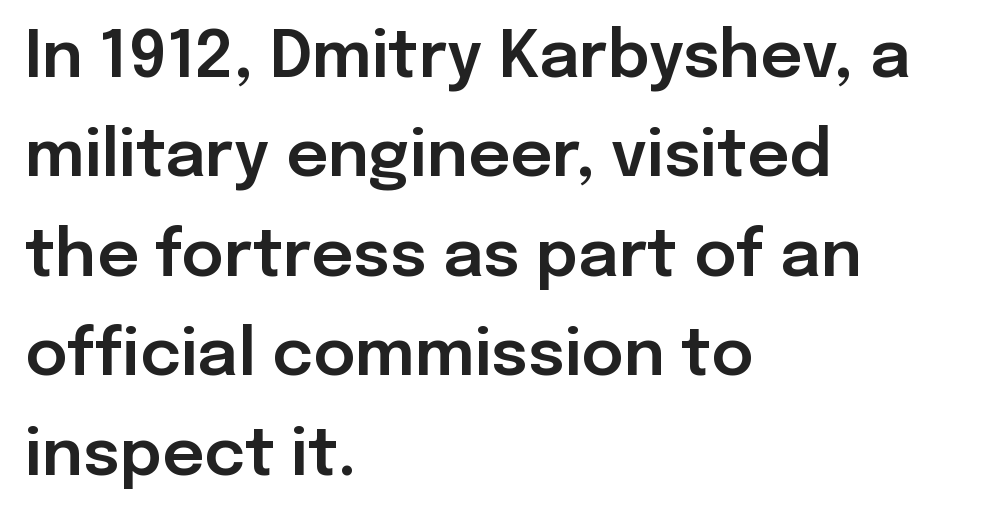
Look at the bottom of the vertical strokes: they stop flat, with no serifs. Does extra space separate the letters? No, they use regular spacing. The letters advance in unequal steps, a hallmark of proportional type. Compared with a centered layout, this one pins lines to the left instead. One glance says typical: line gaps are just what's usual. Glance below the letters and you will spot only blank space.
